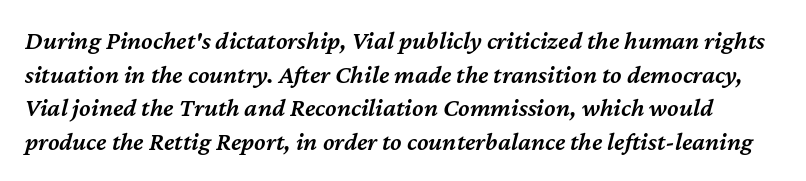
Normally led — the rows are evenly, conventionally spaced. The tracking reads as untouched default to a designer's eye. Rendered with sloped, italic letterforms. Slightly chunky letters — semibold, I'd say, not full bold. Only glyphs here, with clear space below each row.
